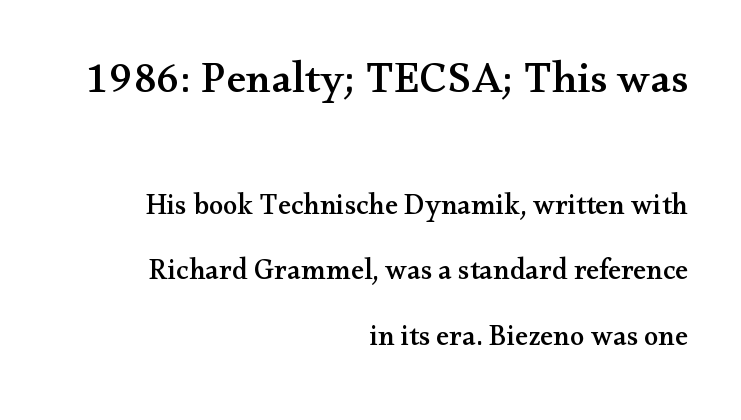
Q: Is the text italic (slanted)? A: No, it is upright.
Q: Is the typeface a serif or a sans-serif typeface? A: Serif.
Q: Is the text underlined? A: No.
Q: How is the paragraph aligned? A: Right-aligned.
Q: Is the spacing between letters normal or unusually wide? A: Normal.
Q: Is the spacing between lines tight, normal or loose? A: Loose.
Q: Which block of text is set in a larger size, the first (top) or the second (bottom)? A: The first (top) one.
Q: Width (condensed, normal, or wide)? A: Wide.
Q: Stroke contrast? A: Medium.
Q: x-height? A: Small.
Q: Monospaced? A: No.
